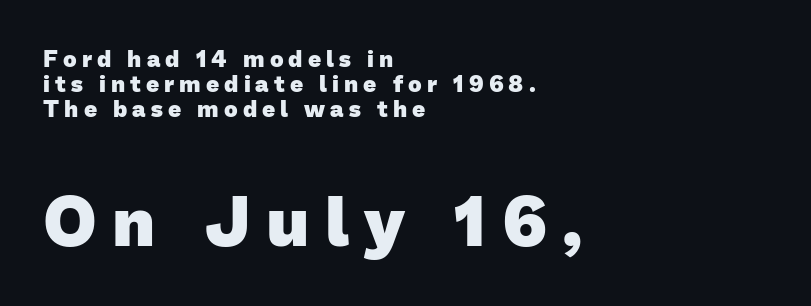
{"serif": "no", "bold": "yes", "weight": "heavy", "width": "normal", "stroke_contrast": "low", "x_height": "medium", "monospaced": "no", "underline": "no", "align": "left", "line_spacing": "tight", "line_spacing_ratio": 1.09, "letter_spacing": "wide", "letter_spacing_em": 0.22, "larger_block": "second", "size_ratio": 3.04, "glyph_px": 70}
